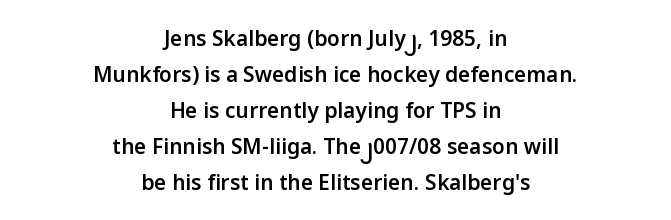
The image shows 21 px text type, upright; set centered, line spacing 1.71x, normal letter spacing, not underlined.
